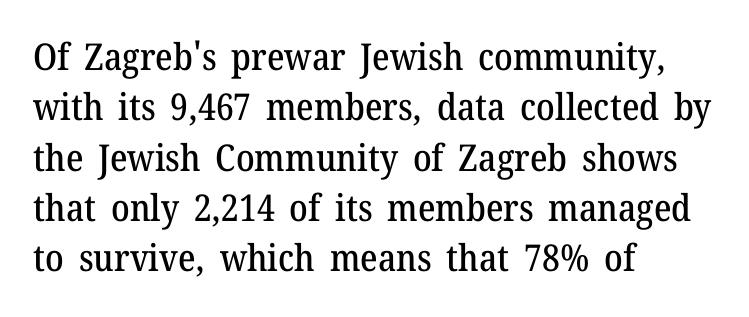
{"serif": "yes", "italic": "no", "width": "normal", "stroke_contrast": "medium", "x_height": "medium", "monospaced": "no", "underline": "no", "align": "left", "line_spacing": "normal", "line_spacing_ratio": 1.36, "letter_spacing": "normal", "letter_spacing_em": 0.0, "glyph_px": 37}
